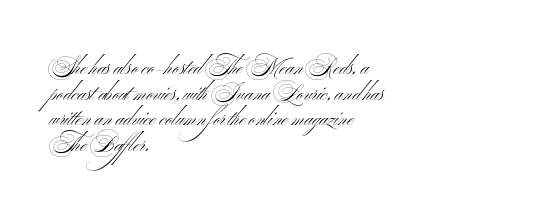
Q: Is the text bold? A: No.
Q: Is the text italic (slanted)? A: Yes.
Q: Is the text underlined? A: No.
Q: How is the paragraph aligned? A: Left-aligned.
Q: Is the spacing between letters normal or unusually wide? A: Normal.
